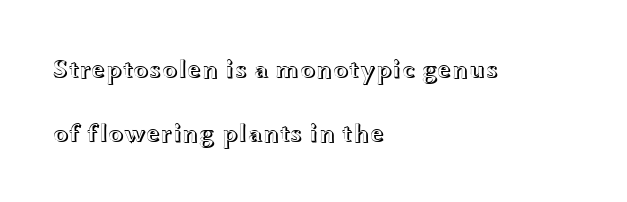
The image shows 26 px text type, upright; set left-aligned, loose line spacing (2.47x), normal letter spacing, not underlined.
